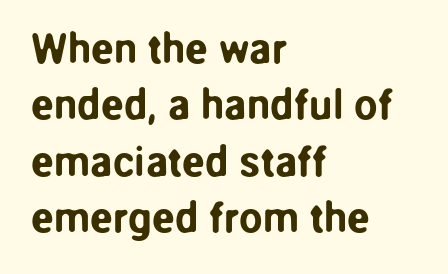
The image shows 42 px sans-serif type, upright; set left-aligned, normal line spacing (1.34x), normal letter spacing, not underlined; low stroke contrast and a medium x-height.
